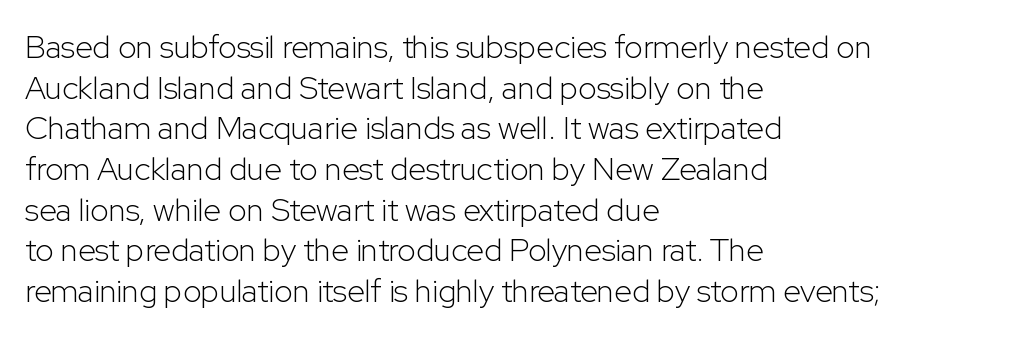
{"serif": "no", "italic": "no", "bold": "no", "weight": "light", "width": "normal", "stroke_contrast": "low", "x_height": "medium", "monospaced": "no", "underline": "no", "align": "left", "line_spacing": "normal", "line_spacing_ratio": 1.27, "letter_spacing": "normal", "letter_spacing_em": 0.0, "glyph_px": 32}
